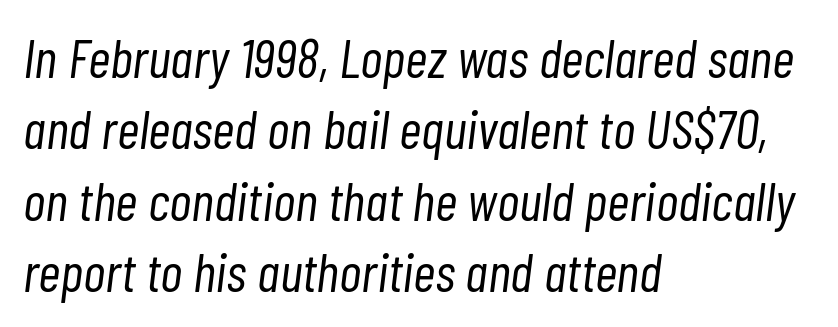
The passage shown has conventional tracking throughout. Heaviness? Minimal to ordinary, like unemphasized prose. The face used here is proportionally spaced, like ordinary book or web type. A bare baseline throughout the passage.
